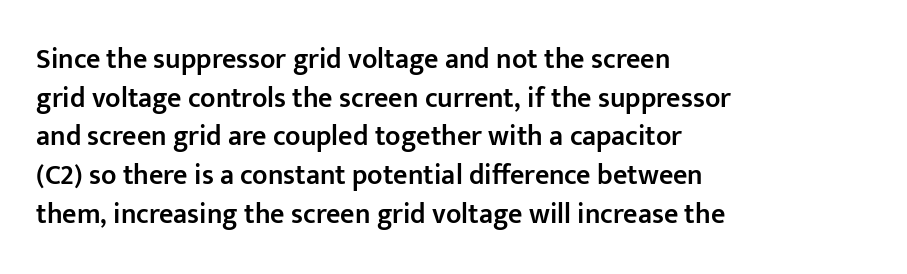
Varying glyph widths throughout — classic text-font behaviour. These lines are set flush left with a ragged right edge. The baseline area is clear. Semibold letterforms, between regular and bold. Notice how the stems are strictly vertical — no italics here. No feet cap the strokes, marking this as sans-serif type.
